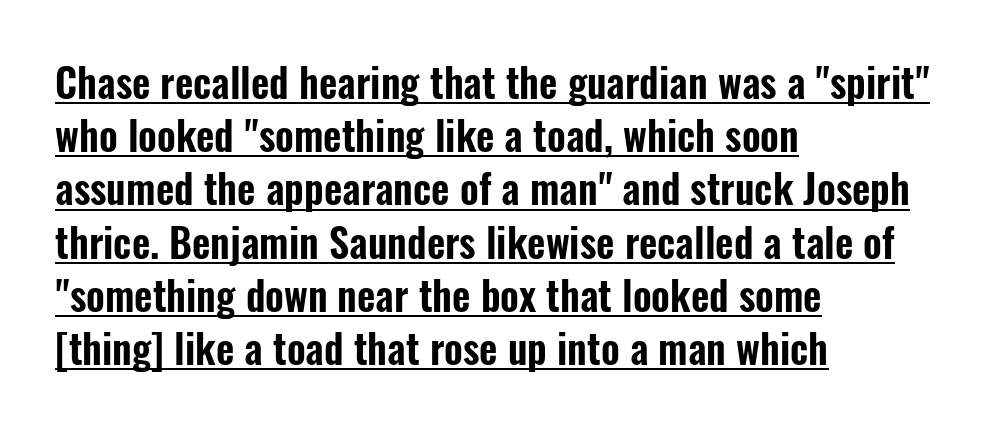
The image shows 40 px condensed sans-serif type, upright; set left-aligned, normal line spacing (1.33x), normal letter spacing, underlined; low stroke contrast and a medium x-height.
